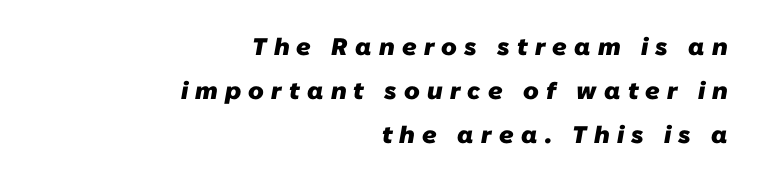
Caption: expanded tracking, letters set apart. These lines stack with their right ends in a neat column. On the weight axis this lands at bold, roughly 700. The strip under each line holds only bare page.
